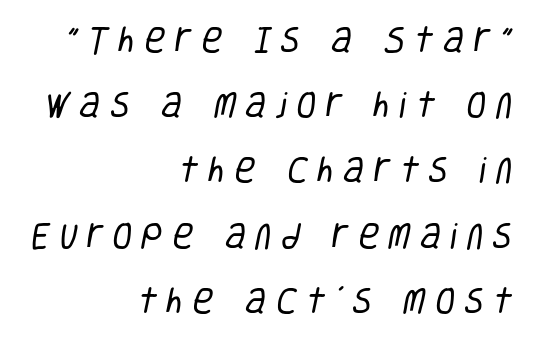
Vertical stems look standard width or narrower in stroke. The lines are quadded right. Each word looks stretched out because of the extra space between its letters. A bare baseline throughout the passage. Horizontal bands of white between lines are thick stripes.
